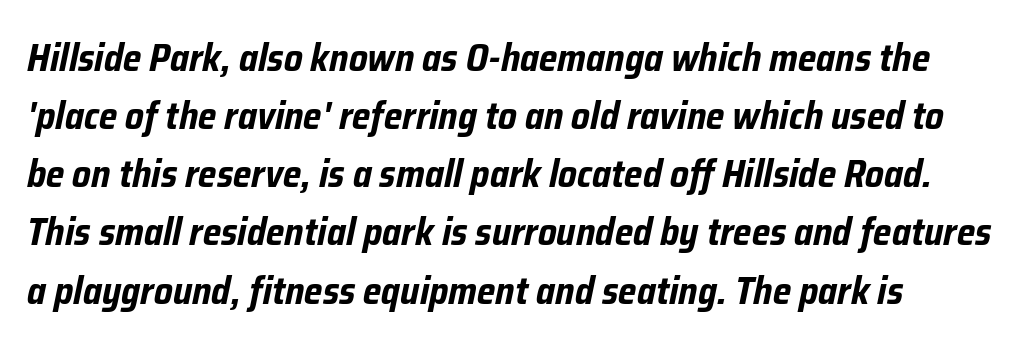
Q: Is the text bold? A: Yes.
Q: Is the text italic (slanted)? A: Yes, it leans right by about 12 degrees.
Q: Is the text underlined? A: No.
Q: How is the paragraph aligned? A: Left-aligned.
Q: Is the spacing between letters normal or unusually wide? A: Normal.
Q: Is the spacing between lines tight, normal or loose? A: Normal.
Q: Width (condensed, normal, or wide)? A: Condensed.
Q: Stroke contrast? A: Low.
Q: x-height? A: Medium.
Q: Monospaced? A: No.
